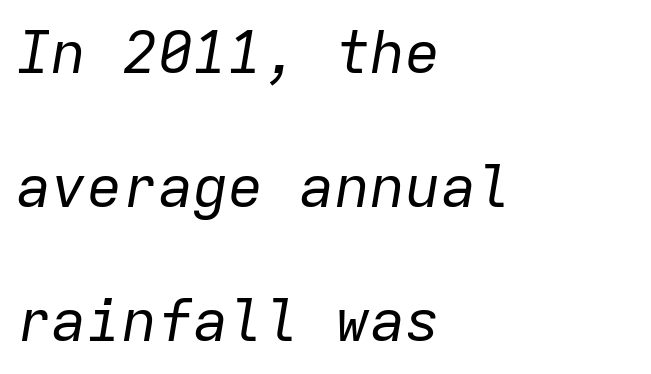
{"italic": "yes", "lean": "right", "slant_degrees": 9, "bold": "no", "weight": "regular", "width": "normal", "stroke_contrast": "low", "x_height": "medium", "monospaced": "yes", "underline": "no", "align": "left", "line_spacing": "loose", "line_spacing_ratio": 2.27, "letter_spacing": "normal", "letter_spacing_em": 0.0, "glyph_px": 59}
